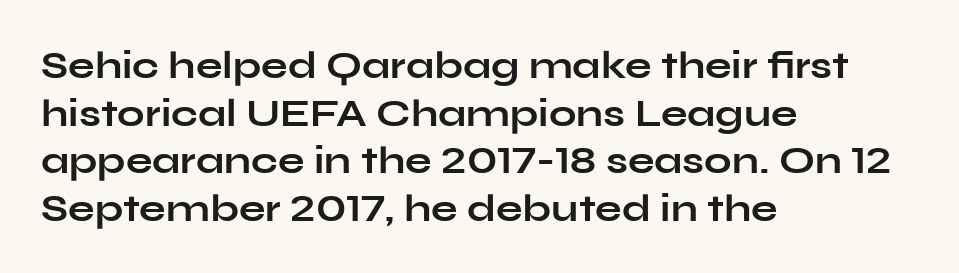
Q: Is the text bold? A: Yes.
Q: Is the text italic (slanted)? A: No, it is upright.
Q: Is the typeface a serif or a sans-serif typeface? A: Sans-serif.
Q: Is the text underlined? A: No.
Q: How is the paragraph aligned? A: Left-aligned.
Q: Is the spacing between letters normal or unusually wide? A: Normal.
Q: Width (condensed, normal, or wide)? A: Wide.
Q: Stroke contrast? A: Low.
Q: x-height? A: Medium.
Q: Monospaced? A: No.
